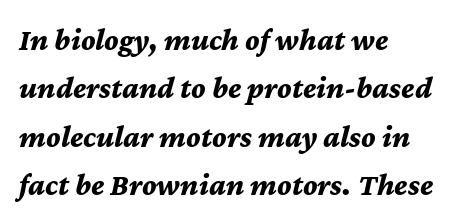
{"italic": "yes", "lean": "right", "slant_degrees": 12, "bold": "yes", "weight": "bold", "width": "normal", "stroke_contrast": "medium", "x_height": "medium", "monospaced": "no", "underline": "no", "align": "left", "line_spacing": "normal", "line_spacing_ratio": 1.56, "letter_spacing": "normal", "letter_spacing_em": 0.0, "glyph_px": 31}
